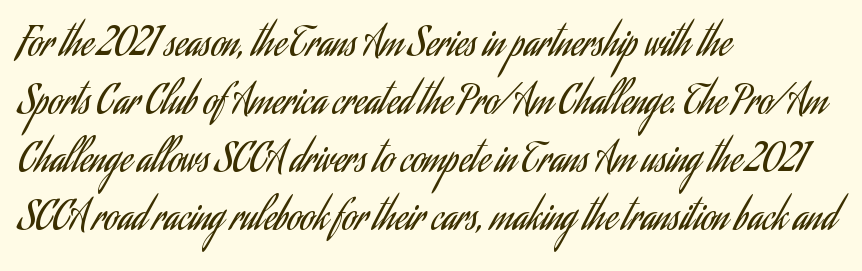
{"serif": "no", "bold": "no", "weight": "regular", "width": "condensed", "stroke_contrast": "low", "x_height": "small", "monospaced": "no", "underline": "no", "align": "left", "line_spacing": "normal", "line_spacing_ratio": 1.53, "letter_spacing": "normal", "letter_spacing_em": 0.0, "glyph_px": 38}
